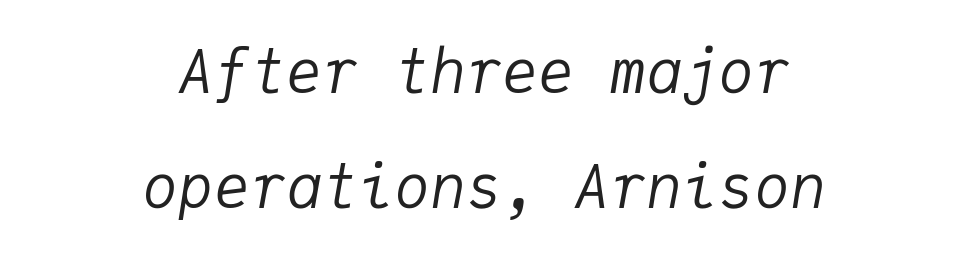
Q: Is the text bold? A: No.
Q: Is the text italic (slanted)? A: Yes, it leans right by about 9 degrees.
Q: Is the text underlined? A: No.
Q: How is the paragraph aligned? A: Centered.
Q: Is the spacing between letters normal or unusually wide? A: Normal.
Q: Is the spacing between lines tight, normal or loose? A: Loose.
Q: Width (condensed, normal, or wide)? A: Normal.
Q: Stroke contrast? A: Low.
Q: x-height? A: Medium.
Q: Monospaced? A: Yes.
